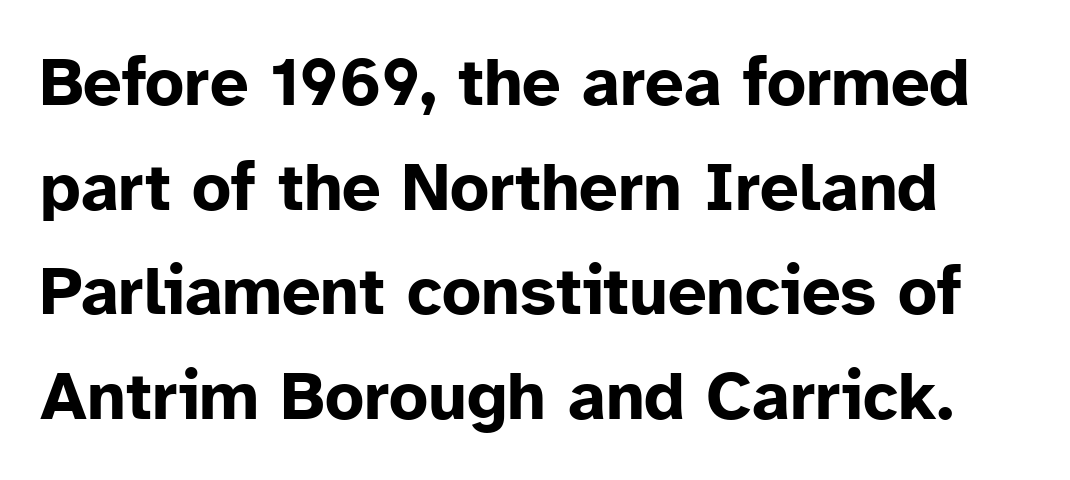
The image shows 68 px bold sans-serif type, upright; set normal line spacing (1.54x), normal letter spacing, not underlined; low stroke contrast and a medium x-height.
